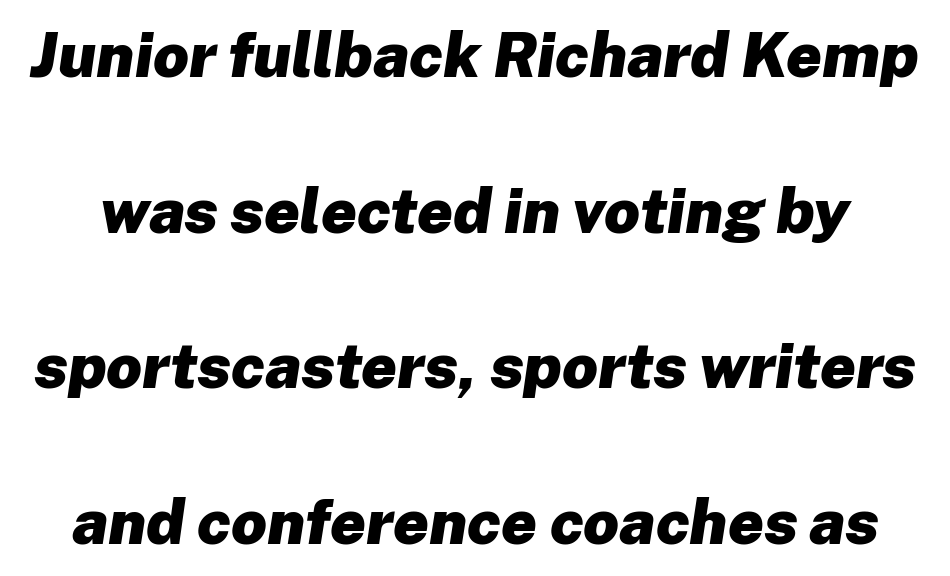
{"italic": "yes", "lean": "right", "slant_degrees": 8, "bold": "yes", "weight": "heavy", "width": "normal", "stroke_contrast": "low", "x_height": "medium", "monospaced": "no", "underline": "no", "line_spacing": "loose", "line_spacing_ratio": 2.47, "letter_spacing": "normal", "letter_spacing_em": 0.0, "glyph_px": 63}
